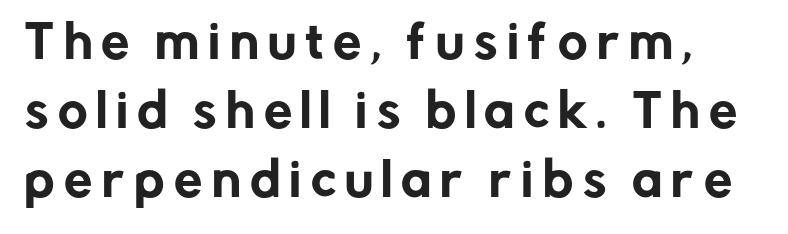
Underline: absent. Does extra space separate the letters? Yes, quite a lot of it. The rendering uses a moderate line-height, typical for paragraphs. Regarding serifs, this sample does without them. These lines are rendered in a variable-pitch font. Upright lettering throughout.
